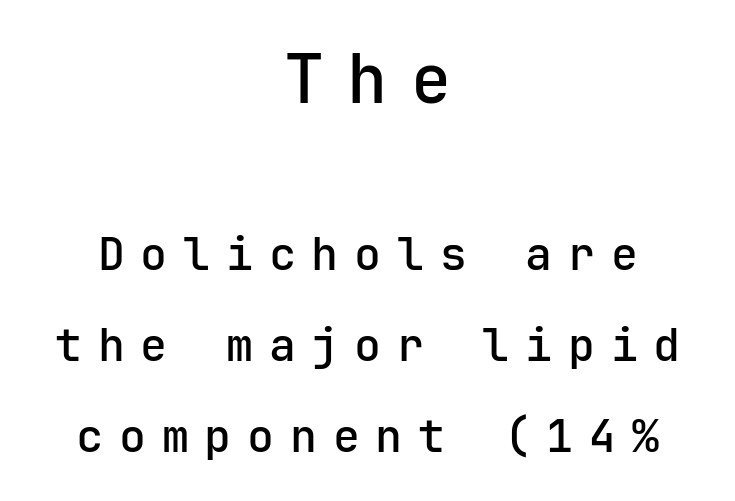
Q: Is the text bold? A: Semi-bold.
Q: Is the text italic (slanted)? A: No, it is upright.
Q: Is the typeface a serif or a sans-serif typeface? A: Sans-serif.
Q: Is the text underlined? A: No.
Q: How is the paragraph aligned? A: Centered.
Q: Is the spacing between letters normal or unusually wide? A: Unusually wide.
Q: Is the spacing between lines tight, normal or loose? A: Loose.
Q: Which block of text is set in a larger size, the first (top) or the second (bottom)? A: The first (top) one.
Q: Width (condensed, normal, or wide)? A: Normal.
Q: Stroke contrast? A: Low.
Q: x-height? A: Medium.
